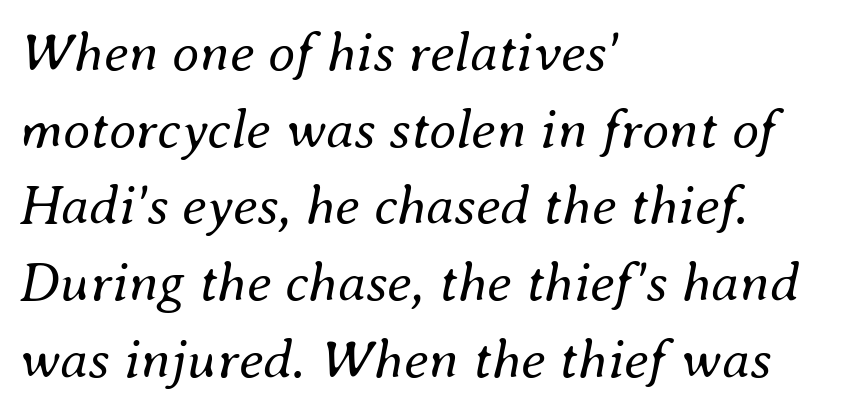
The image shows 56 px regular-weight type, italic (leaning right); set left-aligned, normal line spacing (1.37x), normal letter spacing, not underlined; medium stroke contrast and a small x-height.
